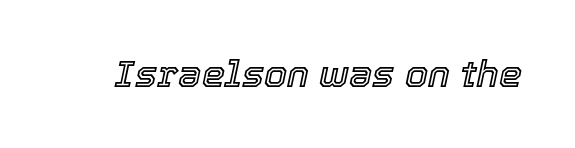
A typesetter would call this zero additional tracking. Think of a printed novel: that variable character pitch is what you see here. Underline: absent. Does the lettering tilt? It does — this is italic.
